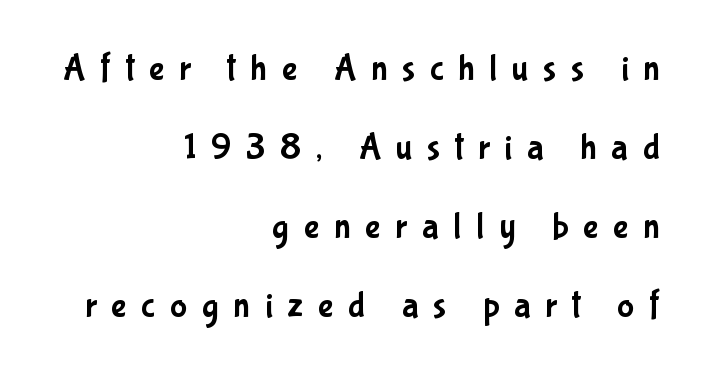
Q: Is the text italic (slanted)? A: No, it is upright.
Q: Is the typeface a serif or a sans-serif typeface? A: Sans-serif.
Q: Is the text underlined? A: No.
Q: How is the paragraph aligned? A: Right-aligned.
Q: Is the spacing between letters normal or unusually wide? A: Unusually wide.
Q: Is the spacing between lines tight, normal or loose? A: Loose.
Q: Width (condensed, normal, or wide)? A: Condensed.
Q: Stroke contrast? A: Low.
Q: x-height? A: Medium.
Q: Monospaced? A: No.
